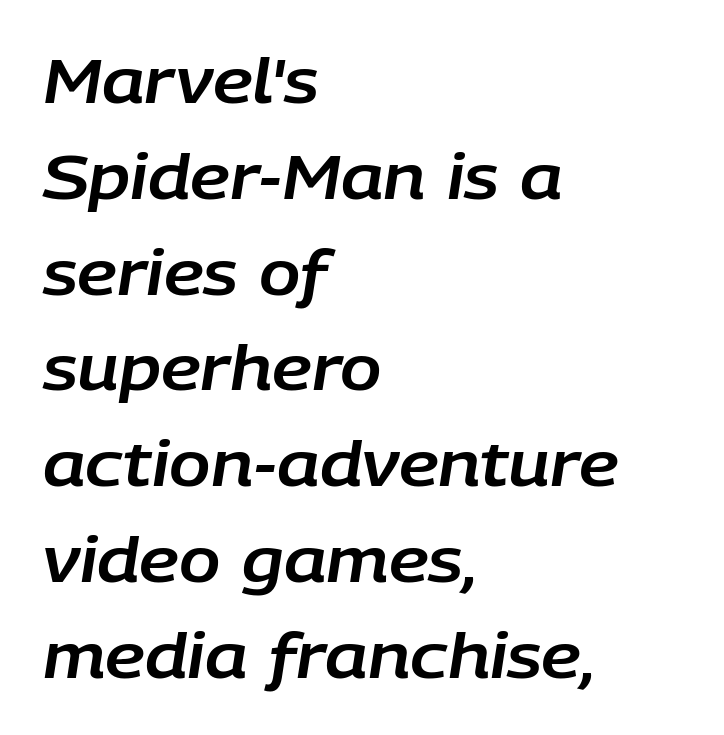
Q: Is the text italic (slanted)? A: Yes, it leans right by about 9 degrees.
Q: Is the text underlined? A: No.
Q: How is the paragraph aligned? A: Left-aligned.
Q: Is the spacing between letters normal or unusually wide? A: Normal.
Q: Is the spacing between lines tight, normal or loose? A: Normal.
Q: Width (condensed, normal, or wide)? A: Normal.
Q: Stroke contrast? A: Low.
Q: x-height? A: Large.
Q: Monospaced? A: No.
